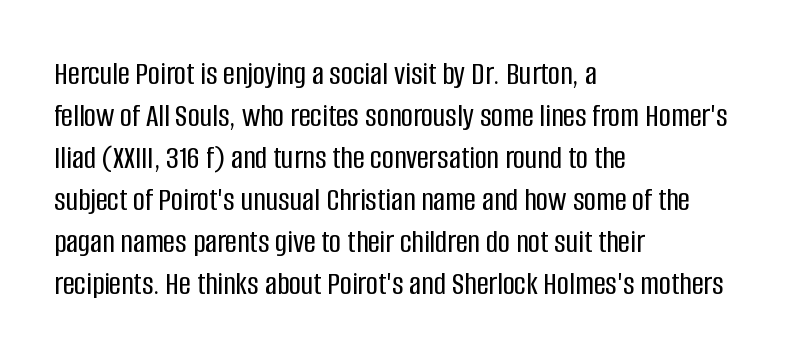
The image shows 33 px condensed sans-serif type, upright; set left-aligned, normal line spacing (1.27x), normal letter spacing, not underlined; low stroke contrast and a large x-height.
